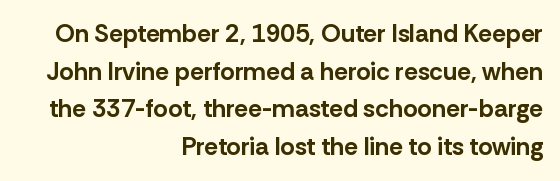
{"italic": "no", "bold": "yes", "underline": "no", "align": "right", "line_spacing": "normal", "line_spacing_ratio": 1.51, "letter_spacing": "normal", "letter_spacing_em": 0.0, "glyph_px": 25}
